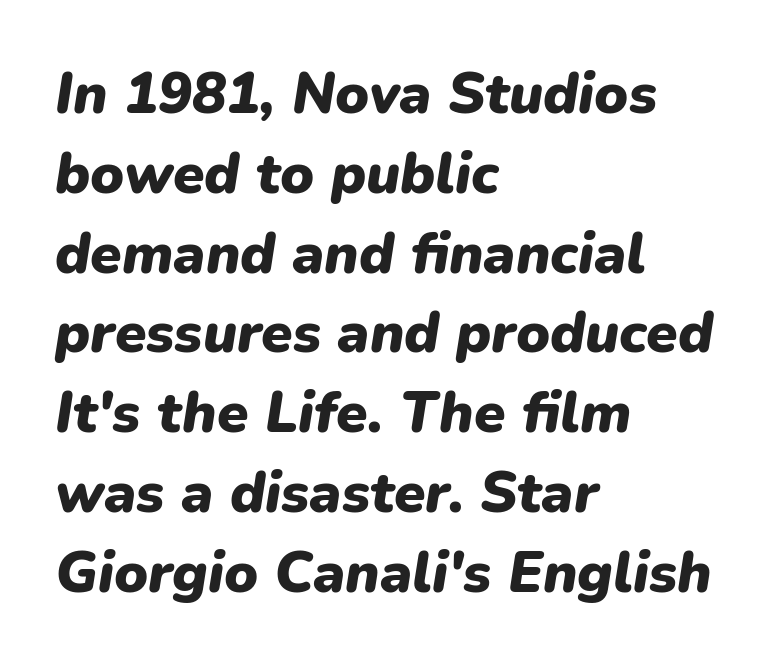
Each word holds together tightly as a unit, with standard inter-letter gaps. Compared with ordinary roman type, these characters are visibly tilted. Looks like regular typesetting: each glyph gets only the width it needs. The paragraph has a hard left edge and a soft right edge.
